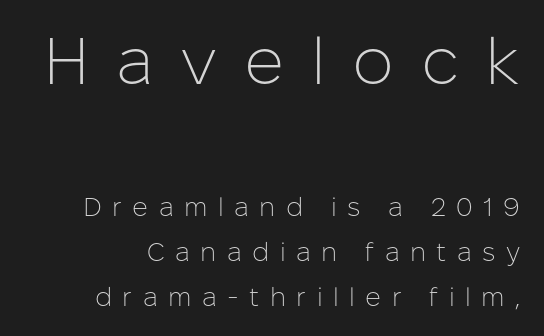
The image shows 66 px light sans-serif type, upright; set line spacing 1.74x, unusually wide letter spacing (+0.4 em), not underlined; the first (top) block is 2.54x larger; low stroke contrast and a medium x-height.
